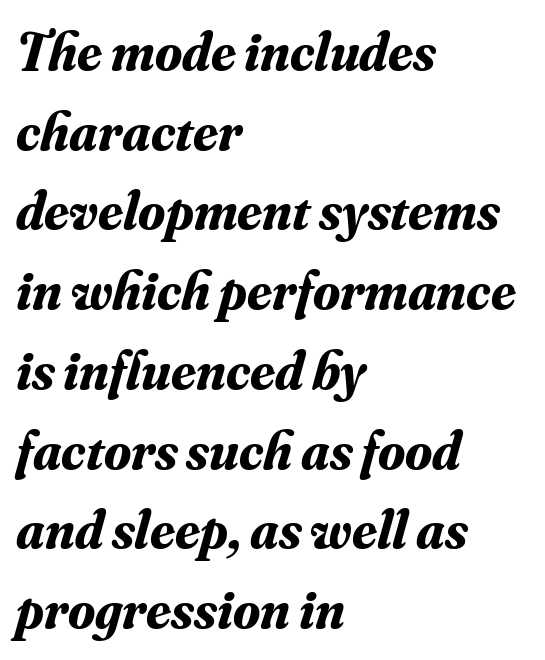
Q: Is the text bold? A: Yes.
Q: Is the text italic (slanted)? A: Yes, it leans right by about 16 degrees.
Q: Is the typeface a serif or a sans-serif typeface? A: Serif.
Q: Is the text underlined? A: No.
Q: How is the paragraph aligned? A: Left-aligned.
Q: Is the spacing between letters normal or unusually wide? A: Normal.
Q: Is the spacing between lines tight, normal or loose? A: Normal.
Q: Width (condensed, normal, or wide)? A: Normal.
Q: Stroke contrast? A: Medium.
Q: x-height? A: Small.
Q: Monospaced? A: No.
